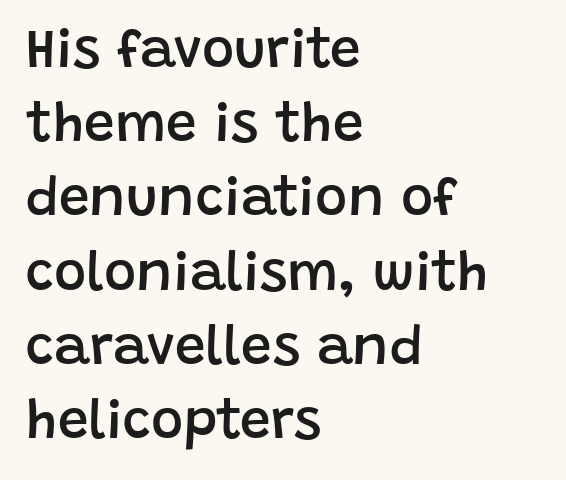
The image shows 55 px semibold sans-serif type, upright; set left-aligned, normal line spacing (1.35x), normal letter spacing, not underlined; low stroke contrast and a large x-height.
